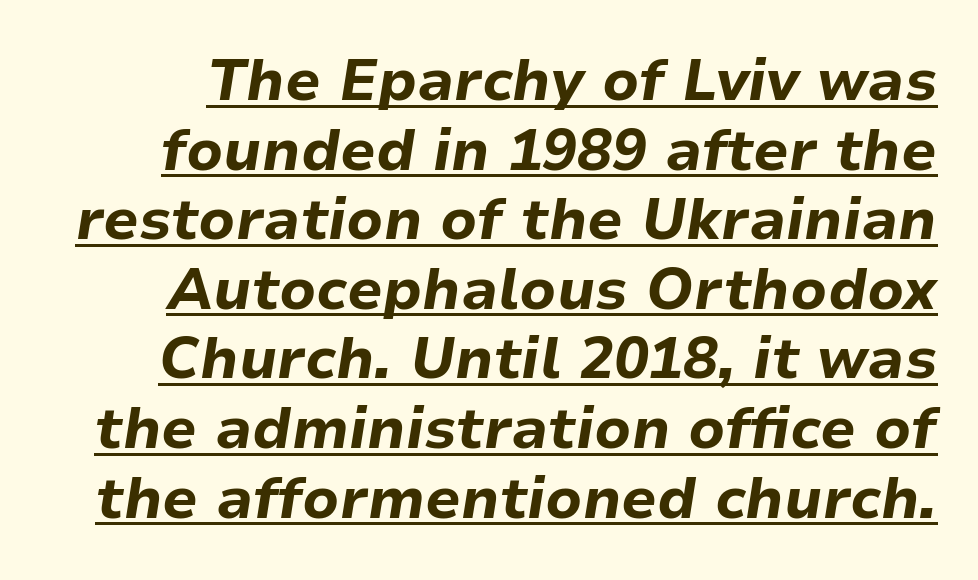
Q: Is the text bold? A: Yes.
Q: Is the text italic (slanted)? A: Yes, it leans right by about 9 degrees.
Q: Is the text underlined? A: Yes.
Q: Is the spacing between letters normal or unusually wide? A: Normal.
Q: Width (condensed, normal, or wide)? A: Normal.
Q: Stroke contrast? A: Low.
Q: x-height? A: Medium.
Q: Monospaced? A: No.
